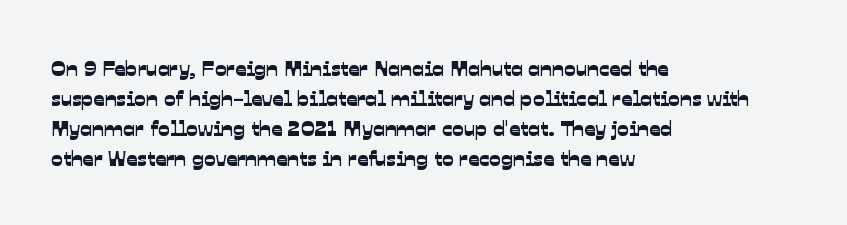
{"underline": "no", "align": "left", "line_spacing": "normal", "line_spacing_ratio": 1.37, "letter_spacing": "normal", "letter_spacing_em": 0.0, "glyph_px": 22}
